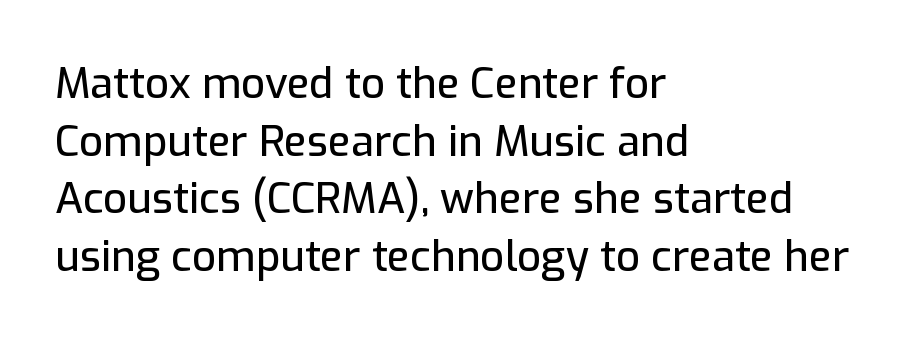
{"serif": "no", "italic": "no", "width": "normal", "stroke_contrast": "low", "x_height": "medium", "monospaced": "no", "underline": "no", "align": "left", "line_spacing": "normal", "line_spacing_ratio": 1.37, "letter_spacing": "normal", "letter_spacing_em": 0.0, "glyph_px": 42}
